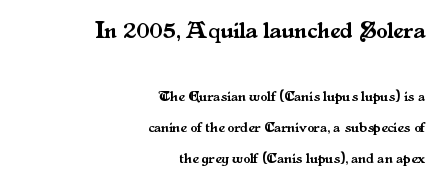
The image shows 23 px text type, upright; set right-aligned, loose line spacing (2.23x), normal letter spacing, not underlined; the first (top) block is 1.64x larger.
